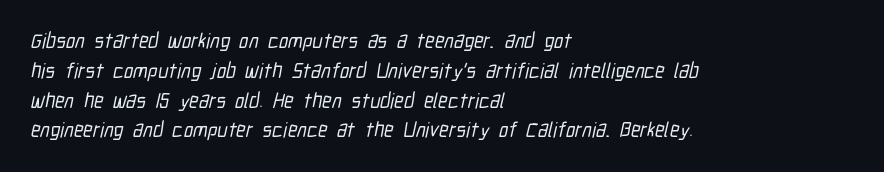
{"underline": "no", "align": "left", "line_spacing": "normal", "line_spacing_ratio": 1.42, "letter_spacing": "normal", "letter_spacing_em": 0.0, "glyph_px": 21}
